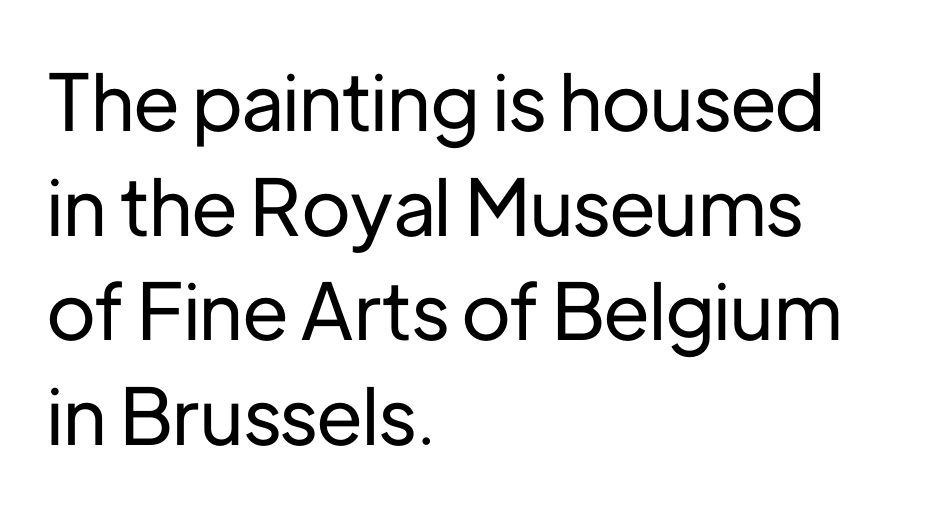
The font's upright variant was chosen for this text. Only glyphs here, with clear space below each row. A typesetter would call this proportional, since set widths differ per character. The lines in this sample share a left origin and differ only in where they stop. The text was rendered using a sans face with plain stroke endings. The passage shown has conventional tracking throughout.
